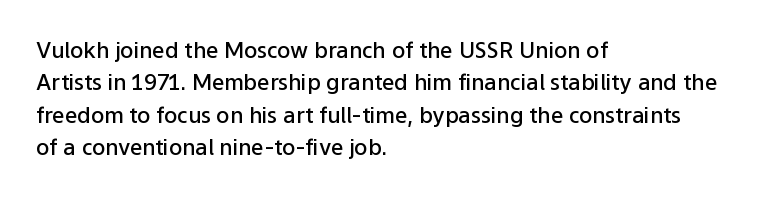
Q: Is the text bold? A: Semi-bold.
Q: Is the text italic (slanted)? A: No, it is upright.
Q: Is the text underlined? A: No.
Q: How is the paragraph aligned? A: Left-aligned.
Q: Is the spacing between letters normal or unusually wide? A: Normal.
Q: Is the spacing between lines tight, normal or loose? A: Normal.
